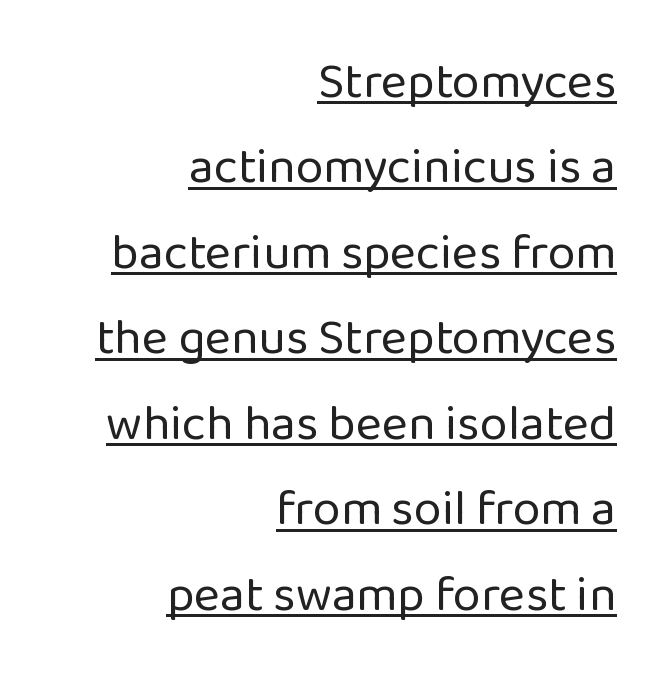
No feet cap the strokes, marking this as sans-serif type. A quiet, ordinary-to-light weight characterises the typeface. Posture: straight, roman, zero tilt. This sample carries an underscore along the baseline area.
